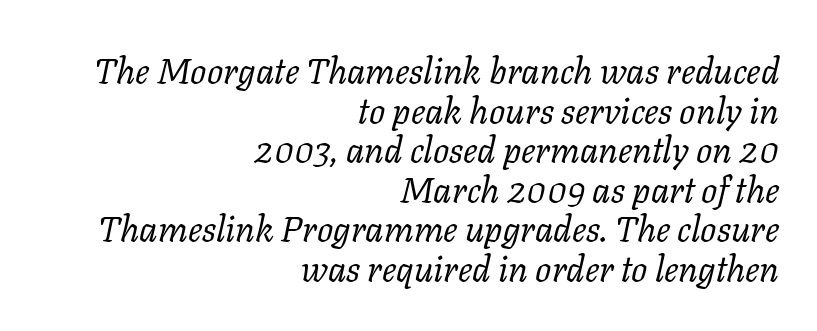
Check where the strokes stop: tiny serifs finish them off. Vertically, the passage feels compressed, each row crowding the next. The letters advance in unequal steps, a hallmark of proportional type. Is the block centered? No — it sits flush against the right margin.
